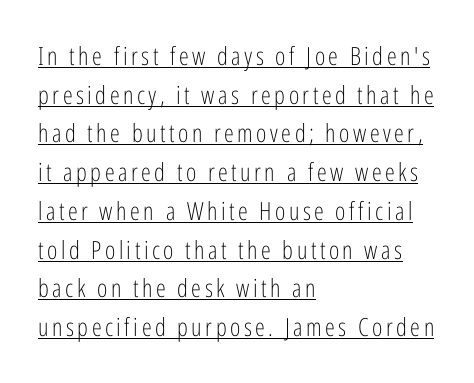
Q: Is the text bold? A: No.
Q: Is the text italic (slanted)? A: No, it is upright.
Q: Is the text underlined? A: Yes.
Q: How is the paragraph aligned? A: Left-aligned.
Q: Is the spacing between lines tight, normal or loose? A: Normal.
